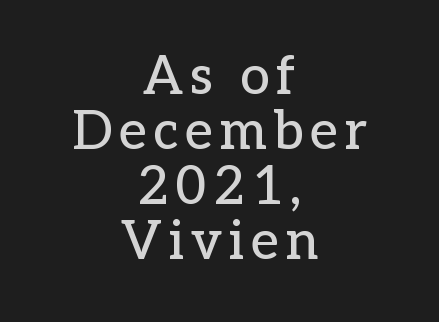
The image shows 53 px serif type, upright; set centered, tight line spacing (1.04x), not underlined; low stroke contrast and a medium x-height.
